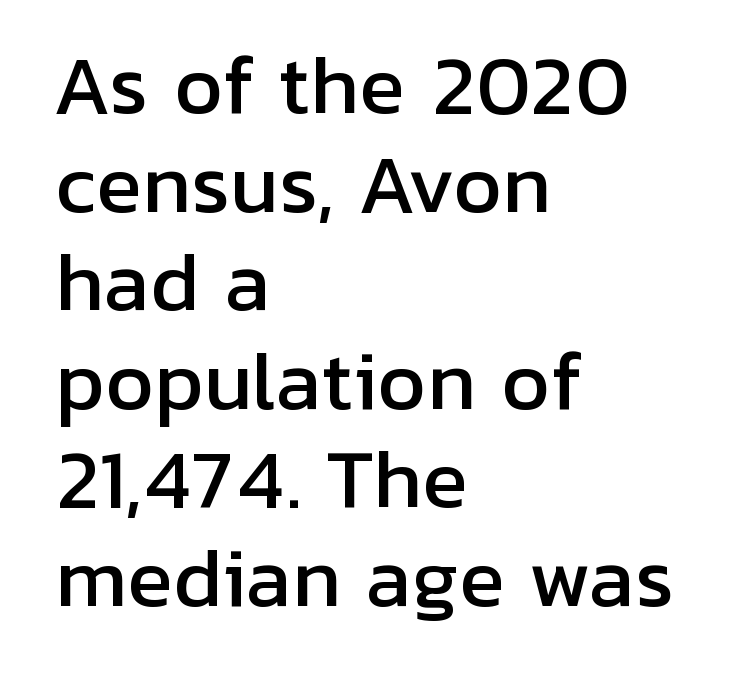
Q: Is the text italic (slanted)? A: No, it is upright.
Q: Is the typeface a serif or a sans-serif typeface? A: Sans-serif.
Q: Is the text underlined? A: No.
Q: How is the paragraph aligned? A: Left-aligned.
Q: Is the spacing between letters normal or unusually wide? A: Normal.
Q: Is the spacing between lines tight, normal or loose? A: Normal.
Q: Width (condensed, normal, or wide)? A: Normal.
Q: Stroke contrast? A: Low.
Q: x-height? A: Medium.
Q: Monospaced? A: No.
